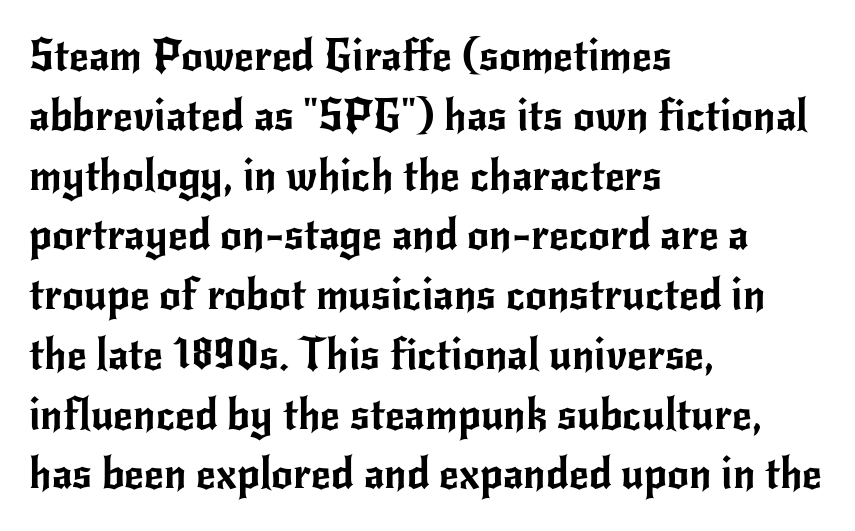
Characters follow at the spacing the type designer built in. A clean baseline with only descenders dipping below it. The letters stand upright; this is a roman face. Type style note: lacks serifs.
